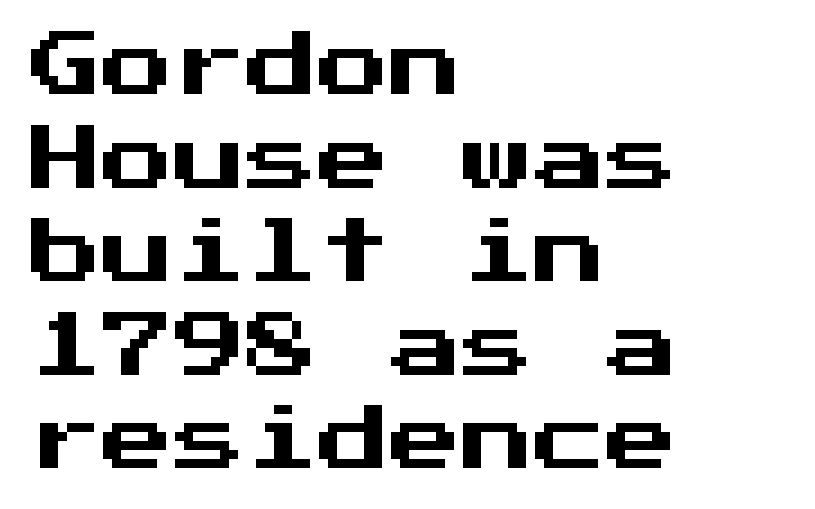
Q: Is the text italic (slanted)? A: No, it is upright.
Q: Is the typeface a serif or a sans-serif typeface? A: Sans-serif.
Q: Is the text underlined? A: No.
Q: How is the paragraph aligned? A: Left-aligned.
Q: Is the spacing between letters normal or unusually wide? A: Normal.
Q: Is the spacing between lines tight, normal or loose? A: Normal.
Q: Width (condensed, normal, or wide)? A: Normal.
Q: Stroke contrast? A: Medium.
Q: x-height? A: Medium.
